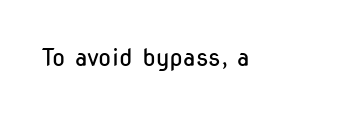
The image shows 24 px text type, upright; set normal letter spacing, not underlined.
